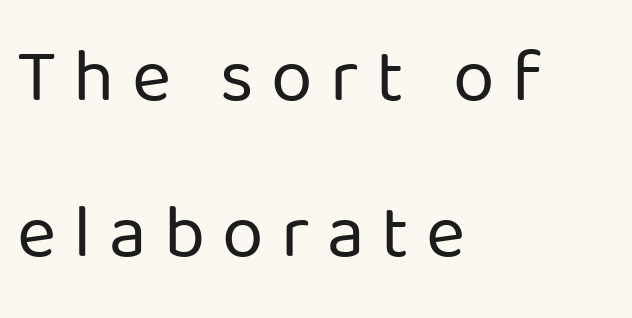
{"serif": "no", "italic": "no", "bold": "no", "weight": "regular", "width": "normal", "stroke_contrast": "low", "x_height": "medium", "monospaced": "no", "underline": "no", "align": "left", "line_spacing": "loose", "line_spacing_ratio": 2.08, "letter_spacing": "wide", "letter_spacing_em": 0.23, "glyph_px": 75}
